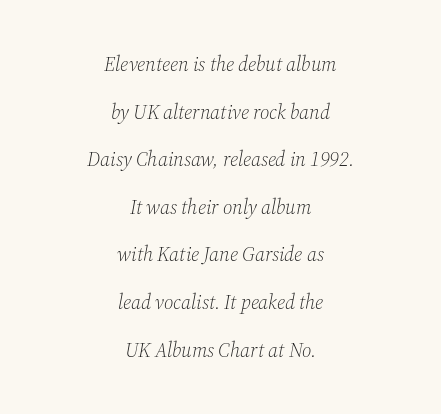
{"italic": "yes", "lean": "right", "slant_degrees": 12, "bold": "no", "underline": "no", "align": "center", "line_spacing": "loose", "line_spacing_ratio": 2.38, "letter_spacing": "normal", "letter_spacing_em": 0.0, "glyph_px": 20}
